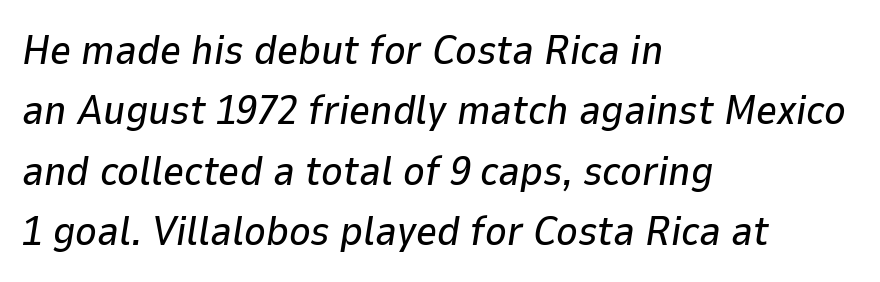
Baseline-to-baseline distance is the conventional proportion of letter height. Looks like regular typesetting: each glyph gets only the width it needs. Observe the lean: these are italic letterforms. Honestly, the letter spacing is just normal — you wouldn't notice it. The paragraph has a hard left edge and a soft right edge. The space directly below the letters is spotless.
